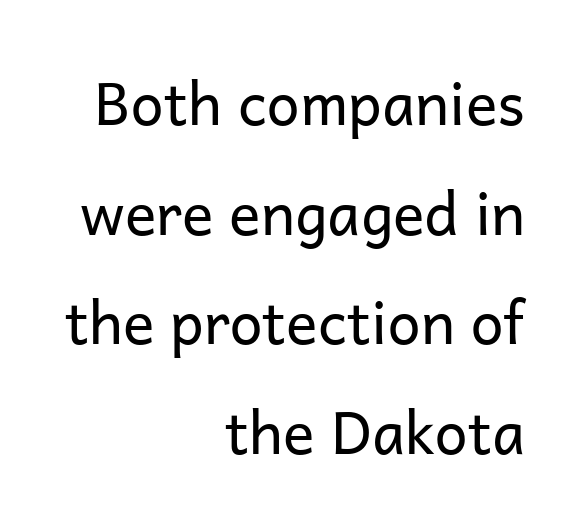
The image shows 59 px regular-weight sans-serif type, upright; set right-aligned, line spacing 1.86x, normal letter spacing, not underlined; low stroke contrast and a medium x-height.
